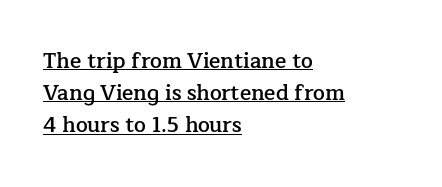
{"italic": "no", "bold": "semi", "underline": "yes", "align": "left", "line_spacing": "normal", "line_spacing_ratio": 1.53, "letter_spacing": "normal", "letter_spacing_em": 0.0, "glyph_px": 21}
